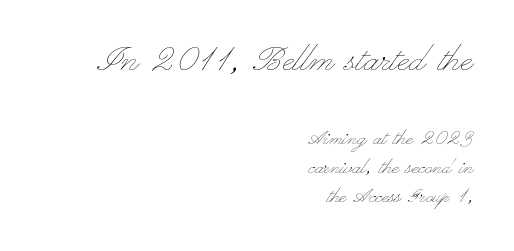
The image shows 44 px thin, wide type; set right-aligned, line spacing 1.17x, normal letter spacing, not underlined; the first (top) block is 1.76x larger; low stroke contrast and a small x-height.
